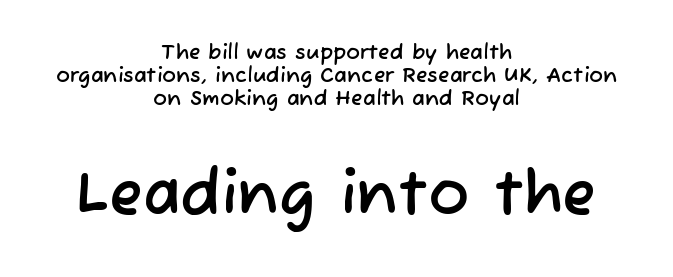
{"serif": "no", "width": "normal", "stroke_contrast": "low", "x_height": "medium", "monospaced": "no", "underline": "no", "align": "center", "line_spacing": "tight", "line_spacing_ratio": 1.09, "letter_spacing": "normal", "letter_spacing_em": 0.0, "larger_block": "second", "size_ratio": 2.95, "glyph_px": 62}
